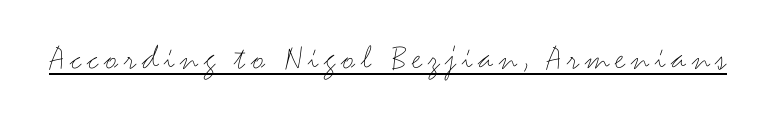
{"serif": "no", "bold": "no", "weight": "thin", "width": "wide", "stroke_contrast": "medium", "x_height": "small", "monospaced": "no", "underline": "yes", "glyph_px": 36}
